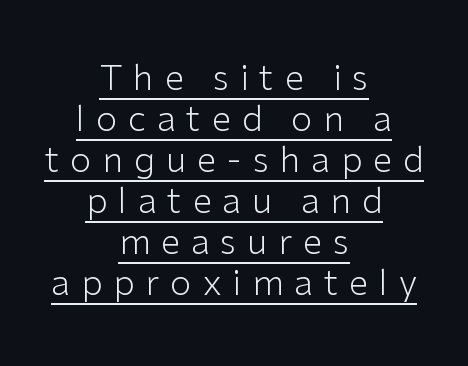
{"serif": "no", "italic": "no", "bold": "no", "weight": "light", "width": "normal", "stroke_contrast": "low", "x_height": "medium", "monospaced": "no", "underline": "yes", "align": "center", "line_spacing_ratio": 1.17, "letter_spacing": "wide", "letter_spacing_em": 0.31, "glyph_px": 35}
